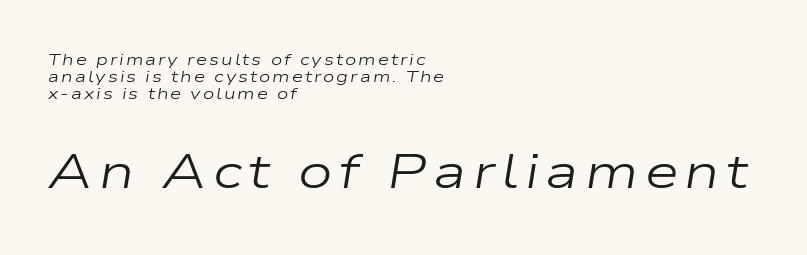
The image shows 49 px regular-weight, wide type, italic (leaning right); set left-aligned, tight line spacing (1.06x), not underlined; the second (bottom) block is 3.06x larger; low stroke contrast and a medium x-height.
